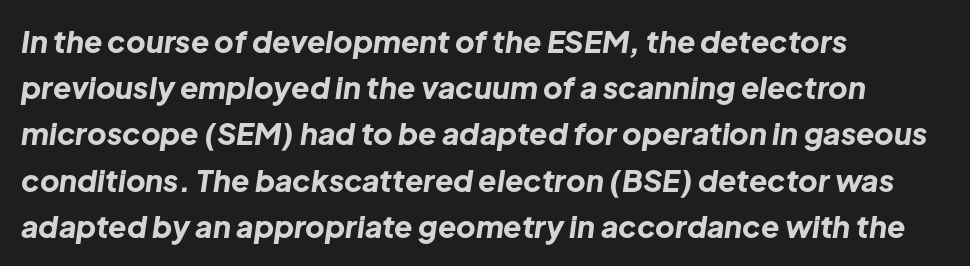
{"italic": "yes", "lean": "right", "slant_degrees": 8, "bold": "yes", "weight": "bold", "width": "normal", "stroke_contrast": "low", "x_height": "medium", "monospaced": "no", "underline": "no", "align": "left", "line_spacing": "normal", "line_spacing_ratio": 1.54, "letter_spacing": "normal", "letter_spacing_em": 0.0, "glyph_px": 30}
